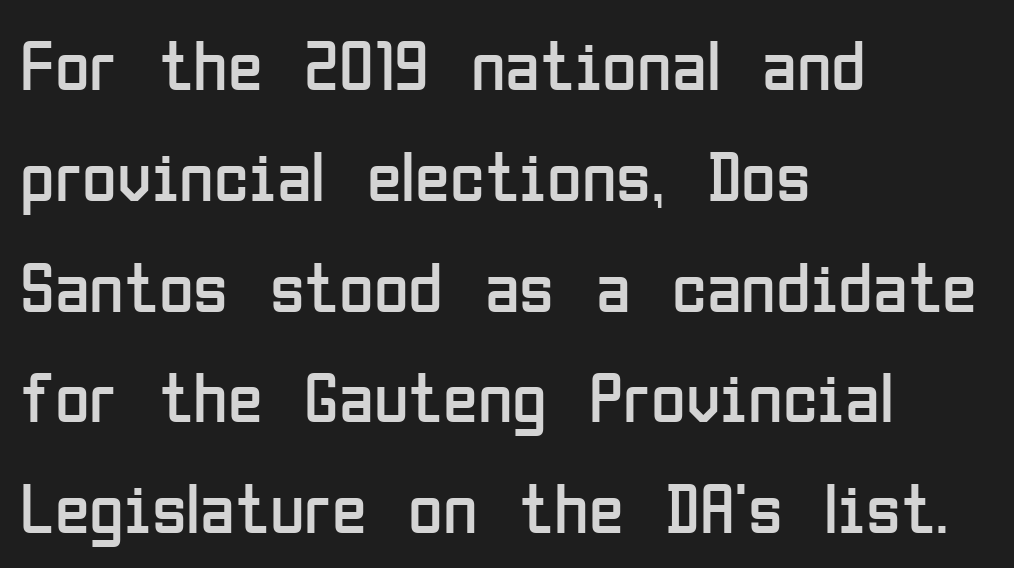
Between one letter and the next there's only the usual sliver of space. The ragged edge is on the right, which tells us the setting is flush left. Any mark beneath the type? The region is blank. Proportional: the letters do not fall into vertical columns. Are there feet on the stems? There aren't — it's a sans.
